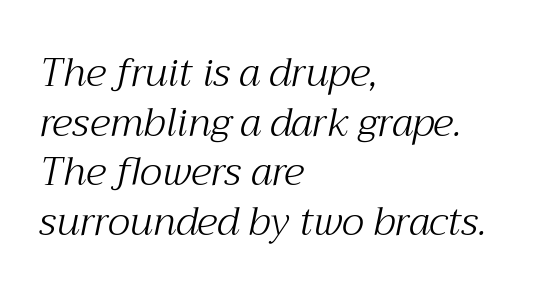
{"serif": "yes", "italic": "yes", "lean": "right", "slant_degrees": 12, "bold": "no", "weight": "light", "width": "normal", "stroke_contrast": "medium", "x_height": "medium", "monospaced": "no", "underline": "no", "align": "left", "line_spacing": "normal", "line_spacing_ratio": 1.27, "letter_spacing": "normal", "letter_spacing_em": 0.0, "glyph_px": 39}
